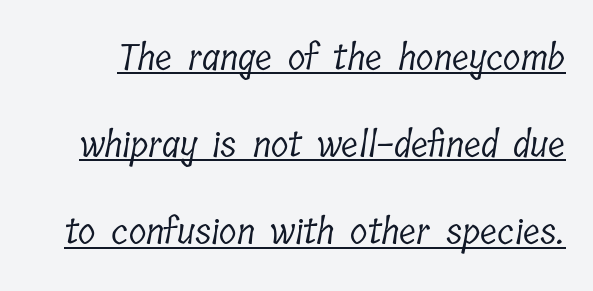
The image shows 36 px light, condensed serif type; set loose line spacing (2.42x), normal letter spacing, underlined; low stroke contrast and a medium x-height.
